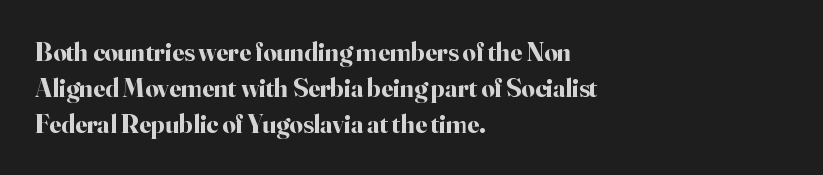
Q: Is the text bold? A: Yes.
Q: Is the text italic (slanted)? A: No, it is upright.
Q: Is the text underlined? A: No.
Q: How is the paragraph aligned? A: Left-aligned.
Q: Is the spacing between letters normal or unusually wide? A: Normal.
Q: Is the spacing between lines tight, normal or loose? A: Normal.
